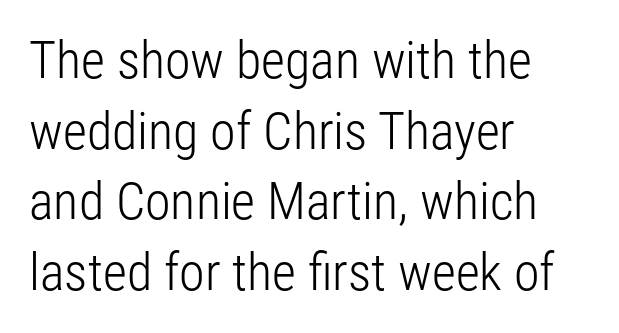
The rendering anchors every line to the left-hand side. The letters look calm and open, with moderate or lighter stems. The lines sit at an ordinary, default distance from one another. The designer went with a sans here, leaving each stem footless. Posture: straight, roman, zero tilt. Here the glyphs are tracked normally, forming tight word shapes.
